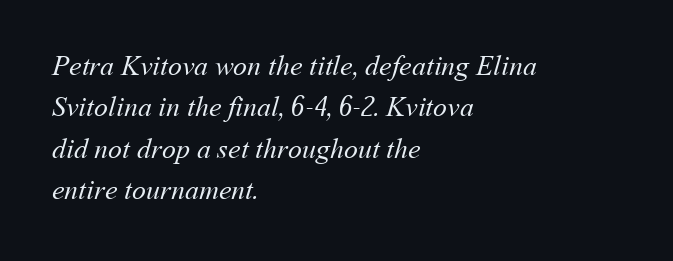
The image shows 28 px regular-weight type; set left-aligned, normal line spacing (1.48x), normal letter spacing, not underlined; medium stroke contrast and a medium x-height.
